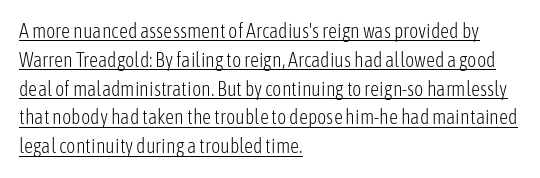
The image shows 20 px text type, upright; set left-aligned, normal line spacing (1.44x), normal letter spacing, underlined.
